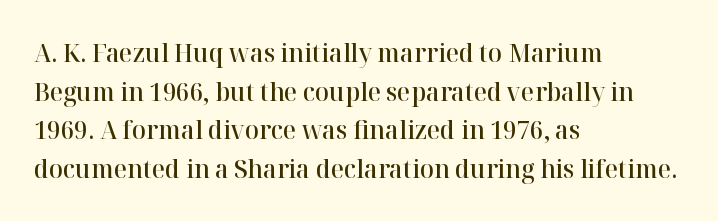
What stands out about the letter spacing? Nothing — it is the standard amount. Where is the straight margin? On the left. The glyphs are unaccompanied by any horizontal stroke below them. Is there any slant? The stems are plumb. The leading is moderate, giving the passage an even texture.
